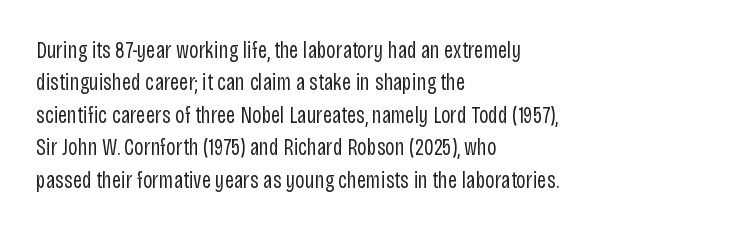
{"italic": "no", "bold": "no", "underline": "no", "align": "left", "line_spacing": "normal", "line_spacing_ratio": 1.41, "letter_spacing": "normal", "letter_spacing_em": 0.0, "glyph_px": 23}
